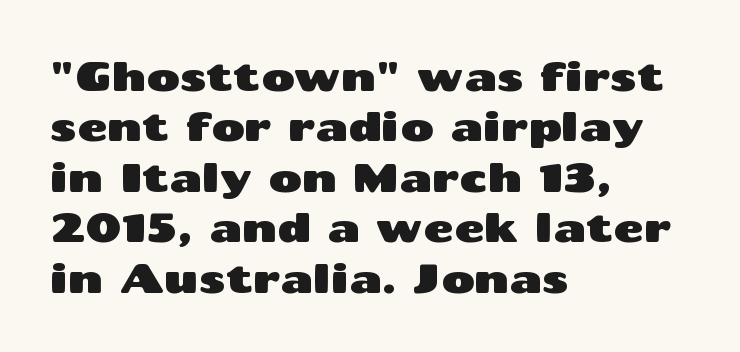
Tracking here is standard; glyphs follow each other at the usual distance. The compositor pushed each line to the left boundary. Posture: vertical. Proportional: the letters do not fall into vertical columns.
